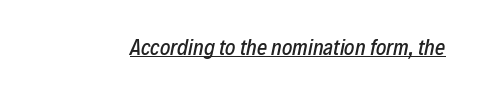
Q: Is the text italic (slanted)? A: Yes, it leans right by about 12 degrees.
Q: Is the text underlined? A: Yes.
Q: Is the spacing between letters normal or unusually wide? A: Normal.
